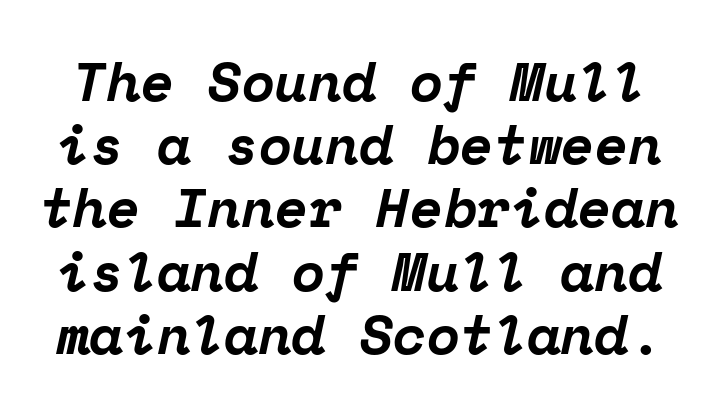
{"serif": "yes", "italic": "yes", "lean": "right", "slant_degrees": 12, "bold": "yes", "weight": "bold", "width": "normal", "stroke_contrast": "low", "x_height": "medium", "monospaced": "yes", "underline": "no", "line_spacing": "tight", "line_spacing_ratio": 1.15, "letter_spacing": "normal", "letter_spacing_em": 0.0, "glyph_px": 55}
